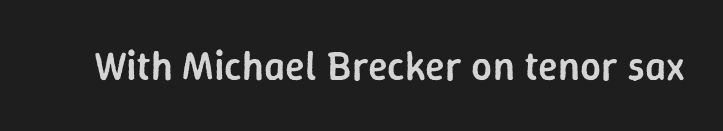
Q: Is the text bold? A: Semi-bold.
Q: Is the text italic (slanted)? A: No, it is upright.
Q: Is the typeface a serif or a sans-serif typeface? A: Sans-serif.
Q: Is the text underlined? A: No.
Q: Is the spacing between letters normal or unusually wide? A: Normal.
Q: Width (condensed, normal, or wide)? A: Normal.
Q: Stroke contrast? A: Low.
Q: x-height? A: Medium.
Q: Monospaced? A: No.
